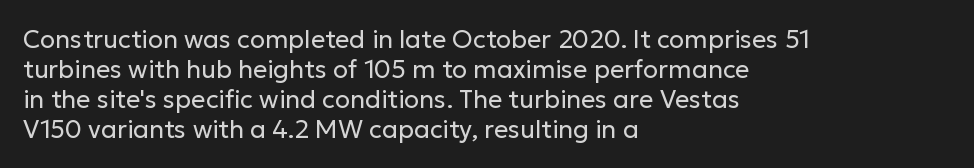
Q: Is the text bold? A: No.
Q: Is the text italic (slanted)? A: No, it is upright.
Q: Is the text underlined? A: No.
Q: How is the paragraph aligned? A: Left-aligned.
Q: Is the spacing between letters normal or unusually wide? A: Normal.
